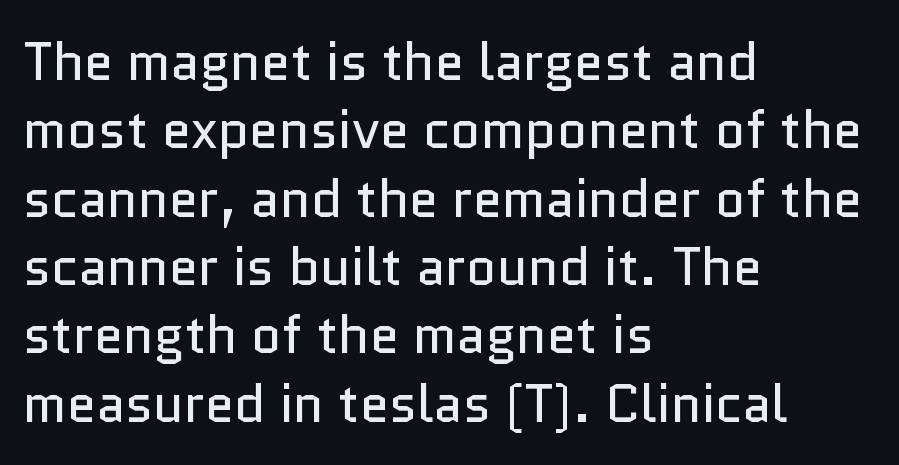
The image shows 53 px regular-weight sans-serif type, upright; set left-aligned, normal line spacing (1.29x), normal letter spacing, not underlined; low stroke contrast and a medium x-height.
